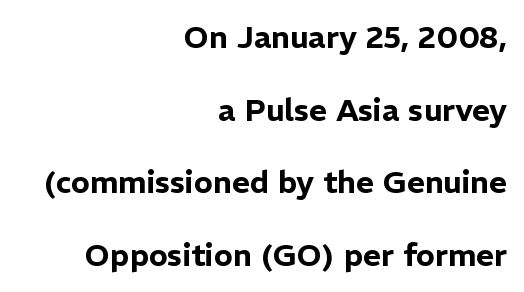
Q: Is the text italic (slanted)? A: No, it is upright.
Q: Is the typeface a serif or a sans-serif typeface? A: Sans-serif.
Q: Is the text underlined? A: No.
Q: How is the paragraph aligned? A: Right-aligned.
Q: Is the spacing between letters normal or unusually wide? A: Normal.
Q: Is the spacing between lines tight, normal or loose? A: Loose.
Q: Width (condensed, normal, or wide)? A: Normal.
Q: Stroke contrast? A: Low.
Q: x-height? A: Medium.
Q: Monospaced? A: No.
